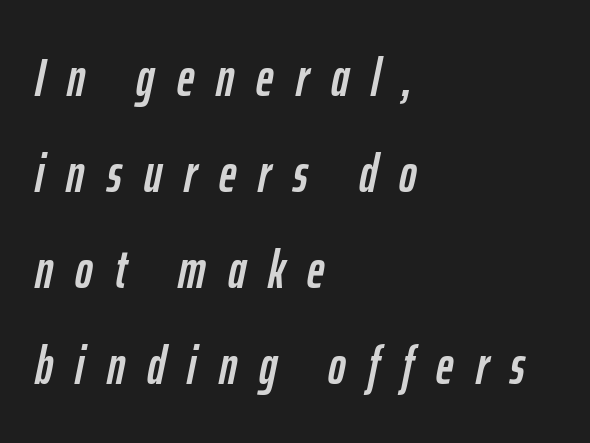
{"italic": "yes", "lean": "right", "slant_degrees": 12, "width": "condensed", "stroke_contrast": "low", "x_height": "medium", "monospaced": "no", "underline": "no", "align": "left", "line_spacing_ratio": 1.81, "letter_spacing": "wide", "letter_spacing_em": 0.42, "glyph_px": 53}
